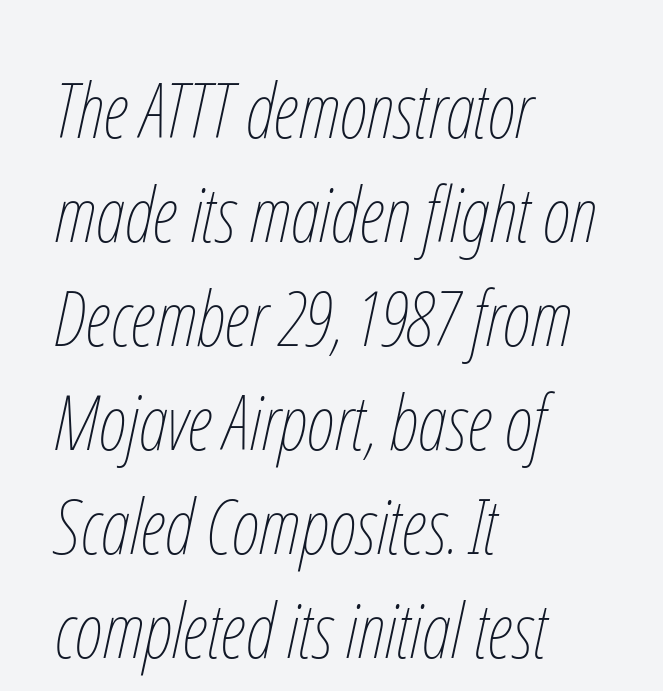
The image shows 77 px thin, condensed type, italic (leaning right); set left-aligned, normal line spacing (1.35x), normal letter spacing, not underlined; low stroke contrast and a medium x-height.
